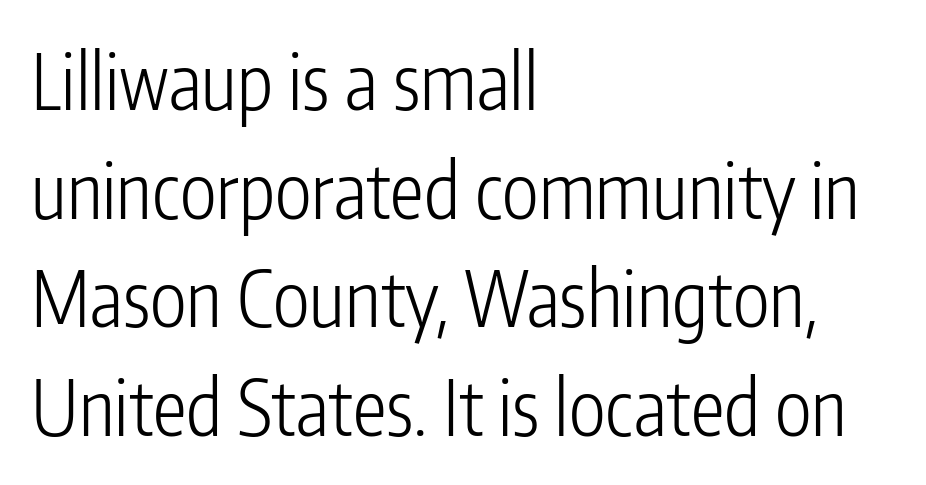
Note the varied advance widths — an 'i' is clearly narrower than an 'm'. Teacher's note: observe the even left margin — that is flush-left alignment. The font's upright variant was chosen for this text. Stems and bowls with no extra thickness — not bold. The typeface chosen for these lines omits serifs. Any mark beneath the type? The region is blank.
